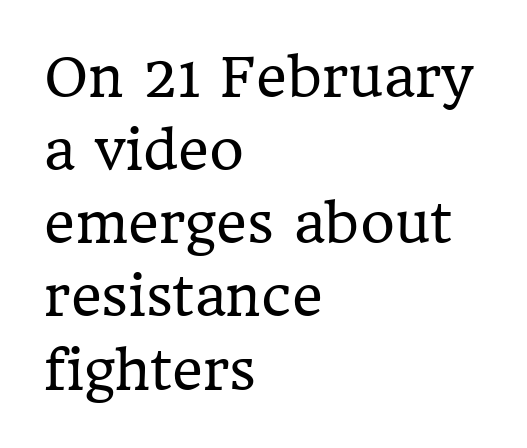
The image shows 53 px regular-weight serif type, upright; set left-aligned, normal line spacing (1.38x), normal letter spacing, not underlined; low stroke contrast and a medium x-height.
